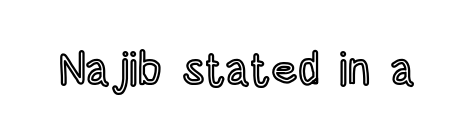
{"italic": "no", "width": "condensed", "x_height": "large", "monospaced": "no", "underline": "no", "letter_spacing": "normal", "letter_spacing_em": 0.0, "glyph_px": 45}
